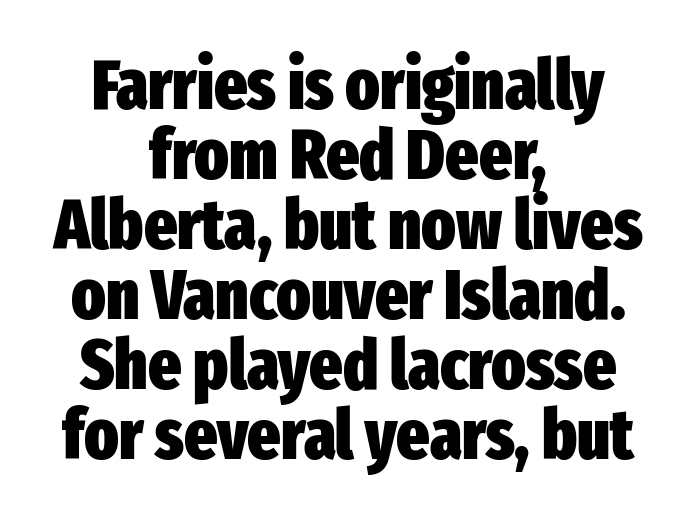
Q: Is the text bold? A: Yes.
Q: Is the text italic (slanted)? A: No, it is upright.
Q: Is the typeface a serif or a sans-serif typeface? A: Sans-serif.
Q: Is the text underlined? A: No.
Q: How is the paragraph aligned? A: Centered.
Q: Is the spacing between letters normal or unusually wide? A: Normal.
Q: Is the spacing between lines tight, normal or loose? A: Tight.
Q: Width (condensed, normal, or wide)? A: Condensed.
Q: Stroke contrast? A: Low.
Q: x-height? A: Medium.
Q: Monospaced? A: No.
